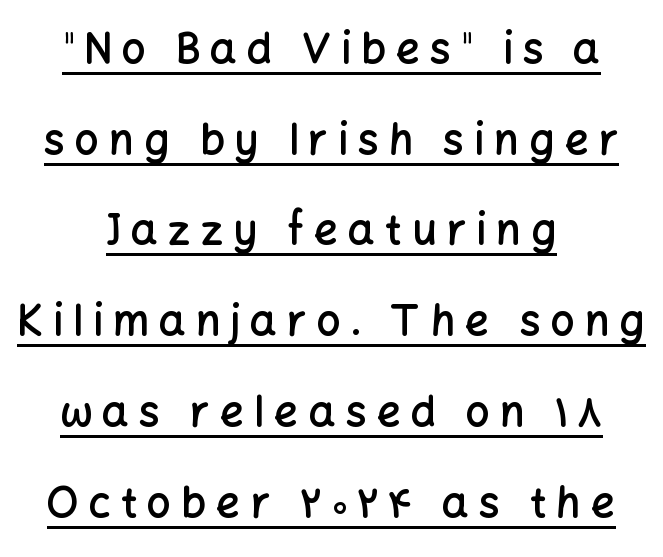
{"serif": "no", "italic": "no", "bold": "semi", "weight": "semibold", "width": "normal", "stroke_contrast": "low", "x_height": "medium", "monospaced": "no", "underline": "yes", "align": "center", "line_spacing": "loose", "line_spacing_ratio": 2.16, "letter_spacing": "wide", "letter_spacing_em": 0.24, "glyph_px": 42}
